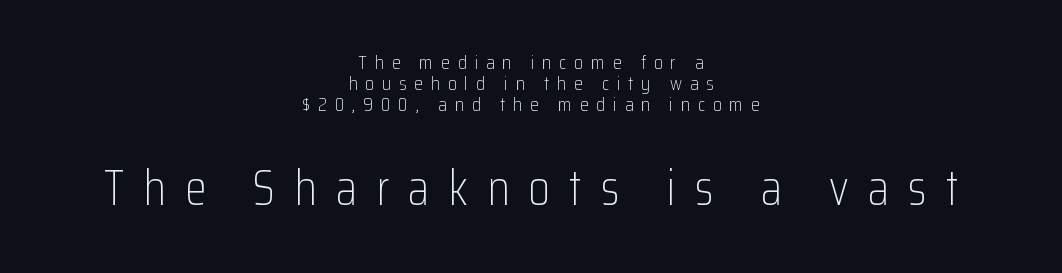
Q: Is the text bold? A: No.
Q: Is the text italic (slanted)? A: No, it is upright.
Q: Is the typeface a serif or a sans-serif typeface? A: Sans-serif.
Q: Is the text underlined? A: No.
Q: How is the paragraph aligned? A: Centered.
Q: Is the spacing between letters normal or unusually wide? A: Unusually wide.
Q: Is the spacing between lines tight, normal or loose? A: Tight.
Q: Which block of text is set in a larger size, the first (top) or the second (bottom)? A: The second (bottom) one.
Q: Width (condensed, normal, or wide)? A: Condensed.
Q: Stroke contrast? A: Low.
Q: x-height? A: Medium.
Q: Monospaced? A: No.
